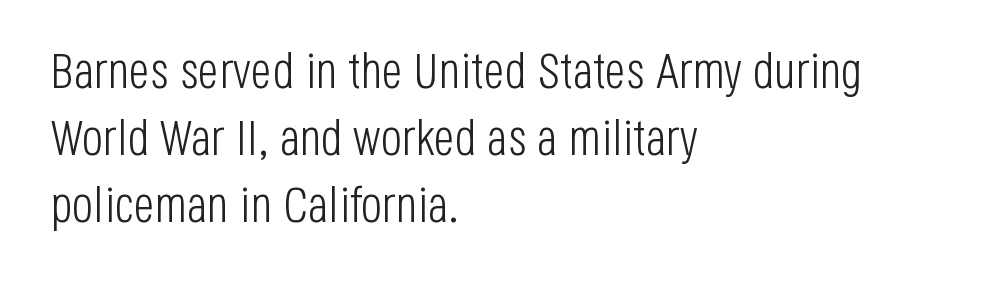
{"serif": "no", "italic": "no", "bold": "no", "weight": "light", "width": "condensed", "stroke_contrast": "low", "x_height": "large", "monospaced": "no", "underline": "no", "align": "left", "line_spacing": "normal", "line_spacing_ratio": 1.34, "letter_spacing": "normal", "letter_spacing_em": 0.0, "glyph_px": 50}
